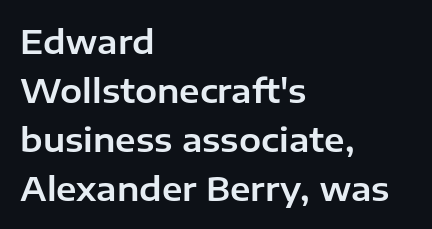
The face used here is rendered with its standard letterfit. The paragraph shown leans on its left margin. Is there any slant? The stems are plumb. Examine the stroke ends and you'll find no serifs. Here the designer chose a conventional face with non-uniform glyph widths. Leading: standard.
